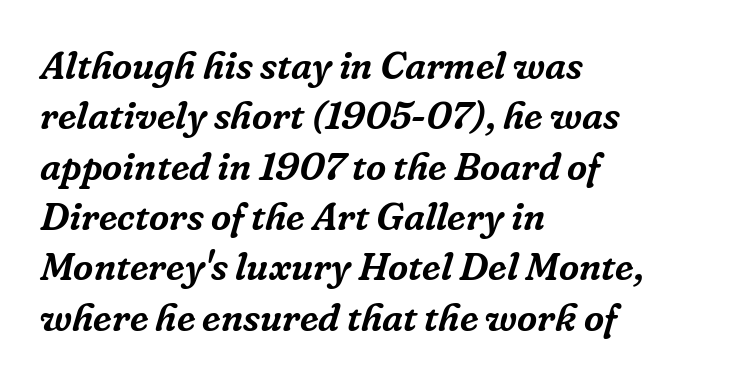
Q: Is the text italic (slanted)? A: Yes, it leans right by about 16 degrees.
Q: Is the typeface a serif or a sans-serif typeface? A: Serif.
Q: Is the text underlined? A: No.
Q: How is the paragraph aligned? A: Left-aligned.
Q: Is the spacing between letters normal or unusually wide? A: Normal.
Q: Is the spacing between lines tight, normal or loose? A: Normal.
Q: Width (condensed, normal, or wide)? A: Normal.
Q: Stroke contrast? A: Low.
Q: x-height? A: Medium.
Q: Monospaced? A: No.
